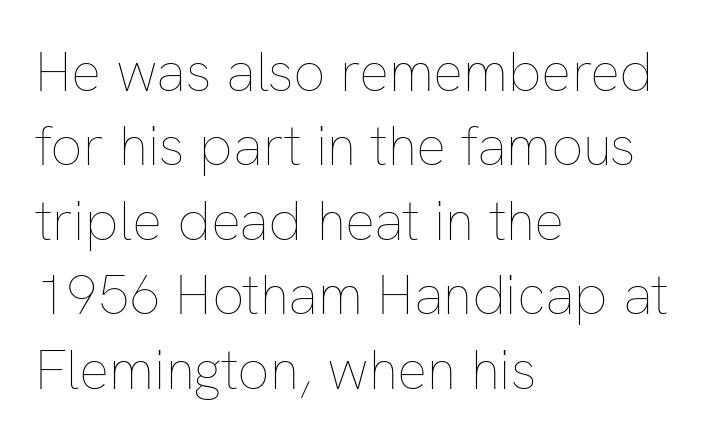
The image shows 56 px thin type, upright; set left-aligned, normal line spacing (1.33x), normal letter spacing, not underlined; low stroke contrast and a medium x-height.
